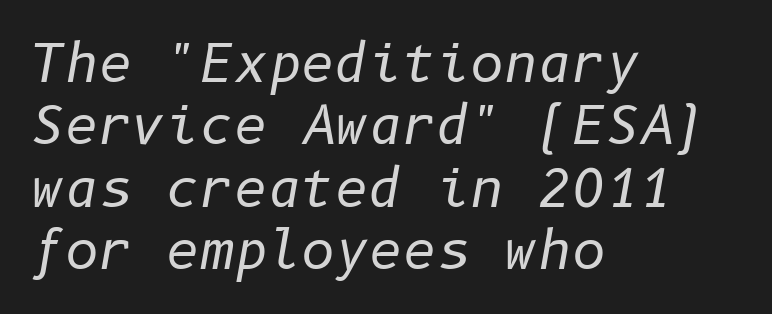
{"italic": "yes", "lean": "right", "slant_degrees": 10, "bold": "no", "weight": "regular", "width": "normal", "stroke_contrast": "low", "x_height": "medium", "underline": "no", "align": "left", "line_spacing_ratio": 1.2, "letter_spacing": "normal", "letter_spacing_em": 0.0, "glyph_px": 52}
